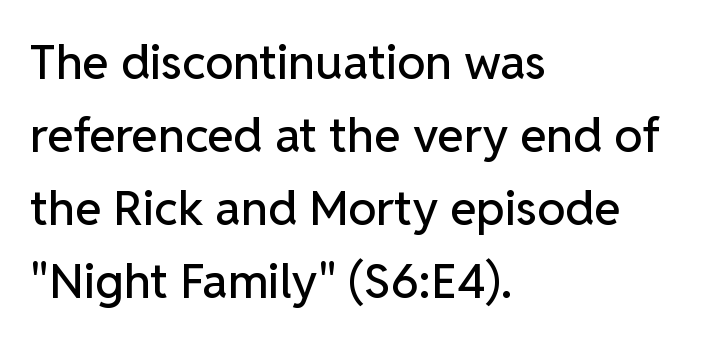
The image shows 48 px sans-serif type, upright; set left-aligned, normal line spacing (1.52x), normal letter spacing, not underlined; low stroke contrast and a medium x-height.
